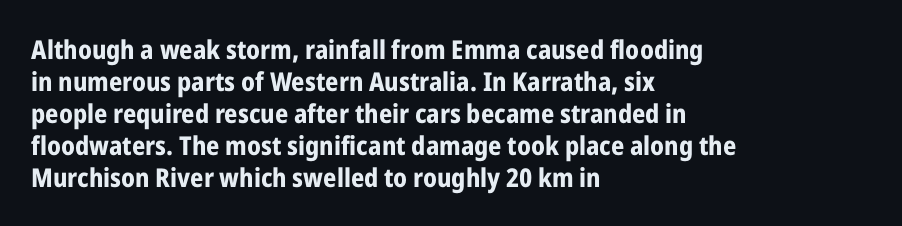
{"italic": "no", "bold": "yes", "underline": "no", "align": "left", "line_spacing_ratio": 1.23, "letter_spacing": "normal", "letter_spacing_em": 0.0, "glyph_px": 26}
